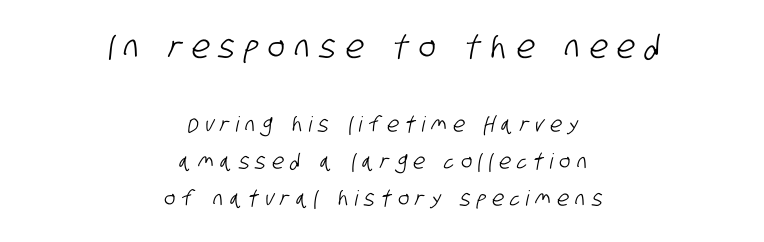
Q: Is the typeface a serif or a sans-serif typeface? A: Sans-serif.
Q: Is the text underlined? A: No.
Q: How is the paragraph aligned? A: Centered.
Q: Is the spacing between letters normal or unusually wide? A: Unusually wide.
Q: Which block of text is set in a larger size, the first (top) or the second (bottom)? A: The first (top) one.
Q: Width (condensed, normal, or wide)? A: Condensed.
Q: Stroke contrast? A: Low.
Q: x-height? A: Large.
Q: Monospaced? A: No.
